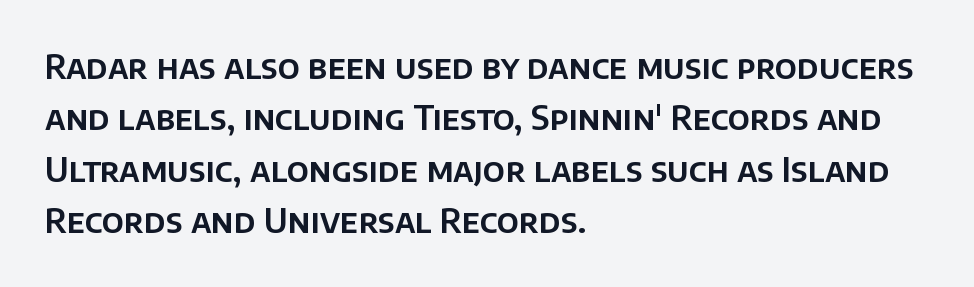
Q: Is the text italic (slanted)? A: No, it is upright.
Q: Is the typeface a serif or a sans-serif typeface? A: Sans-serif.
Q: Is the text underlined? A: No.
Q: How is the paragraph aligned? A: Left-aligned.
Q: Is the spacing between letters normal or unusually wide? A: Normal.
Q: Is the spacing between lines tight, normal or loose? A: Normal.
Q: Width (condensed, normal, or wide)? A: Normal.
Q: Stroke contrast? A: Low.
Q: x-height? A: Large.
Q: Monospaced? A: No.
